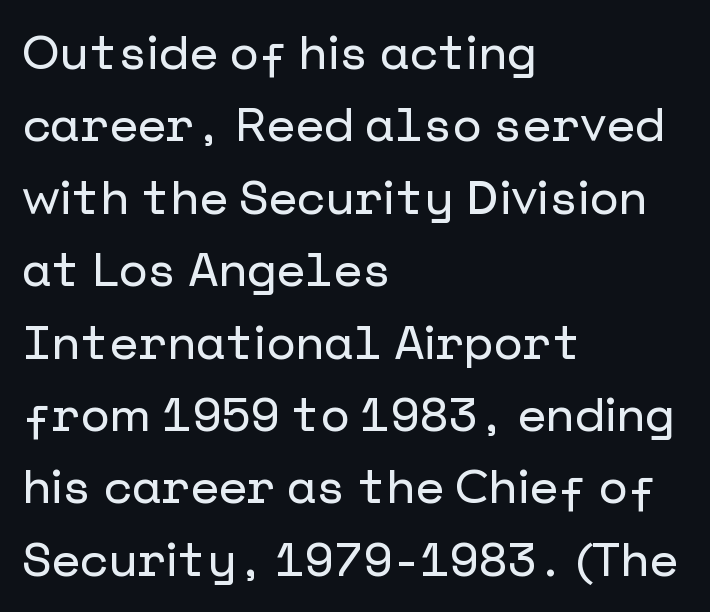
Q: Is the text italic (slanted)? A: No, it is upright.
Q: Is the typeface a serif or a sans-serif typeface? A: Sans-serif.
Q: Is the text underlined? A: No.
Q: How is the paragraph aligned? A: Left-aligned.
Q: Is the spacing between letters normal or unusually wide? A: Normal.
Q: Is the spacing between lines tight, normal or loose? A: Normal.
Q: Width (condensed, normal, or wide)? A: Normal.
Q: Stroke contrast? A: Low.
Q: x-height? A: Medium.
